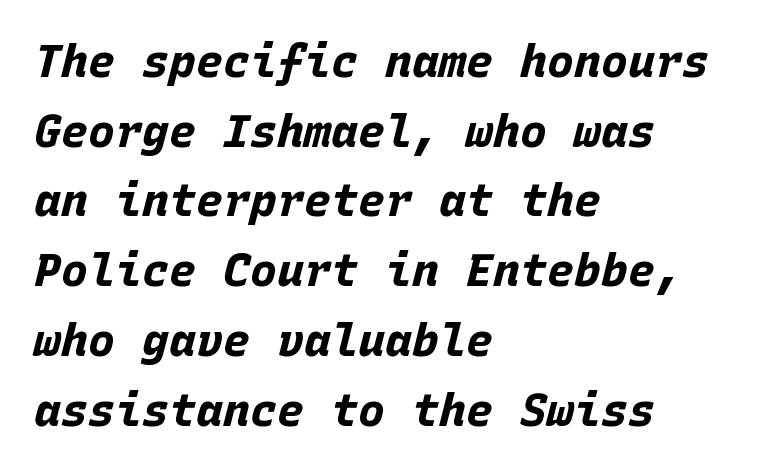
Alignment: flush left. Each letter, wide or thin by design, is forced into the same width here. Yep, that's italic — everything's leaning. Vertically, the passage feels balanced, rows spaced as you'd expect. Weight check: bold — yes, fully. The passage shown has conventional tracking throughout.
